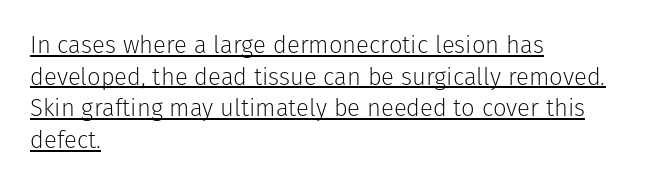
Spacing between characters is what you'd get straight out of the box. Reading down the column, the eye jumps a familiar distance to each next line. Students, observe the line beneath the letters — that is underlining. The weight would be labelled regular, book, light, or lighter still. The passage is arranged the way most books set body copy — flush left.
